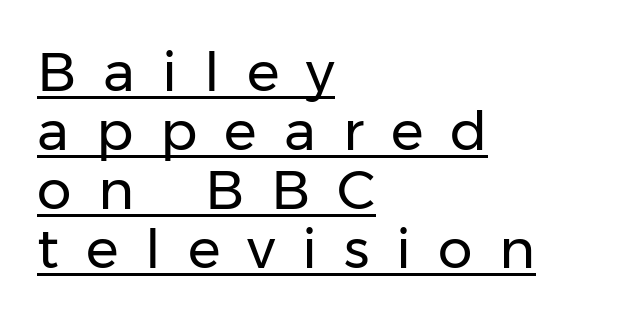
The characters are drawn with everyday or finer stroke widths. Upright lettering throughout. This sample uses a sans-serif face. Think of a printed novel: that variable character pitch is what you see here.
